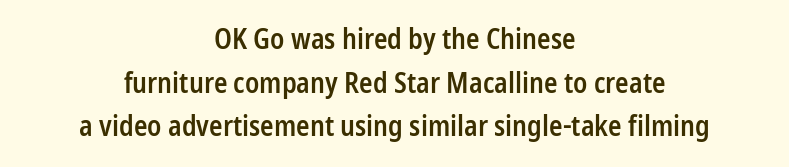
Each glyph is drawn with semibold strokes, heavier than normal yet not fully bold. Baseline-to-baseline distance is the conventional proportion of letter height. The zone under the glyphs is completely vacant. Typeset on center — no edge is straight.
